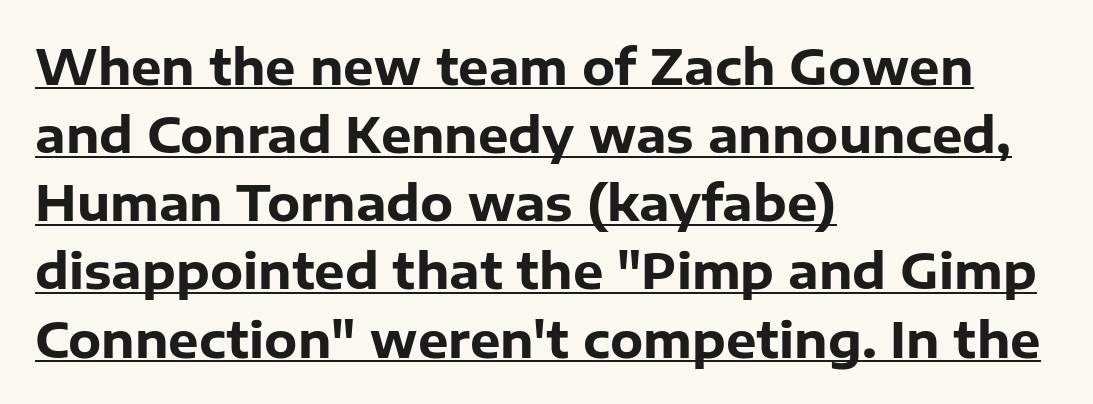
Q: Is the text bold? A: Yes.
Q: Is the text italic (slanted)? A: No, it is upright.
Q: Is the typeface a serif or a sans-serif typeface? A: Sans-serif.
Q: Is the text underlined? A: Yes.
Q: How is the paragraph aligned? A: Left-aligned.
Q: Is the spacing between letters normal or unusually wide? A: Normal.
Q: Is the spacing between lines tight, normal or loose? A: Normal.
Q: Width (condensed, normal, or wide)? A: Normal.
Q: Stroke contrast? A: Low.
Q: x-height? A: Medium.
Q: Monospaced? A: No.
